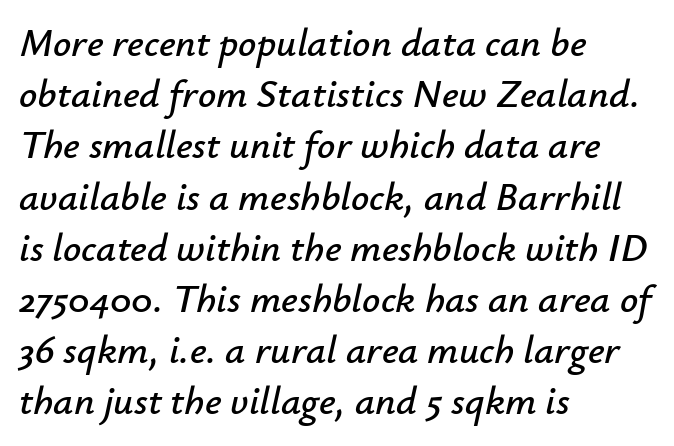
{"italic": "yes", "lean": "right", "slant_degrees": 12, "width": "normal", "stroke_contrast": "low", "x_height": "small", "monospaced": "no", "underline": "no", "align": "left", "line_spacing": "normal", "line_spacing_ratio": 1.28, "letter_spacing": "normal", "letter_spacing_em": 0.0, "glyph_px": 40}
